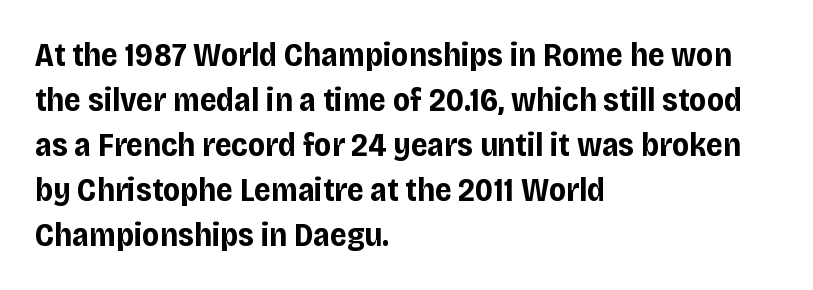
The image shows 33 px bold sans-serif type, upright; set left-aligned, normal line spacing (1.36x), normal letter spacing, not underlined; low stroke contrast and a large x-height.
